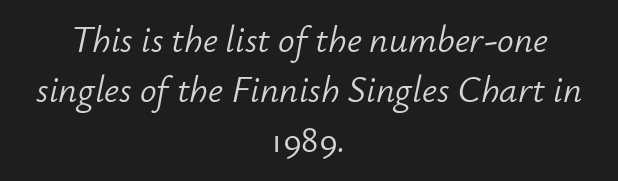
Q: Is the text bold? A: No.
Q: Is the text italic (slanted)? A: Yes, it leans right by about 12 degrees.
Q: Is the text underlined? A: No.
Q: How is the paragraph aligned? A: Centered.
Q: Is the spacing between letters normal or unusually wide? A: Normal.
Q: Is the spacing between lines tight, normal or loose? A: Normal.
Q: Width (condensed, normal, or wide)? A: Normal.
Q: Stroke contrast? A: Low.
Q: x-height? A: Small.
Q: Monospaced? A: No.
